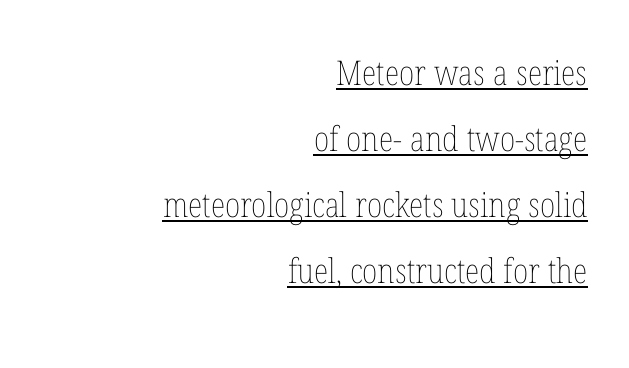
Q: Is the text bold? A: No.
Q: Is the text italic (slanted)? A: No, it is upright.
Q: Is the text underlined? A: Yes.
Q: How is the paragraph aligned? A: Right-aligned.
Q: Is the spacing between letters normal or unusually wide? A: Normal.
Q: Is the spacing between lines tight, normal or loose? A: Loose.
Q: Width (condensed, normal, or wide)? A: Condensed.
Q: Stroke contrast? A: Low.
Q: x-height? A: Medium.
Q: Monospaced? A: No.
